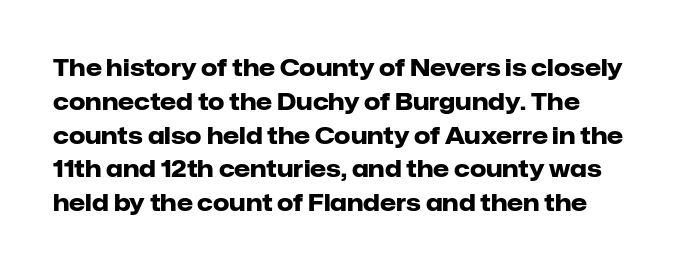
Q: Is the text bold? A: Yes.
Q: Is the text italic (slanted)? A: No, it is upright.
Q: Is the text underlined? A: No.
Q: Is the spacing between letters normal or unusually wide? A: Normal.
Q: Is the spacing between lines tight, normal or loose? A: Normal.
